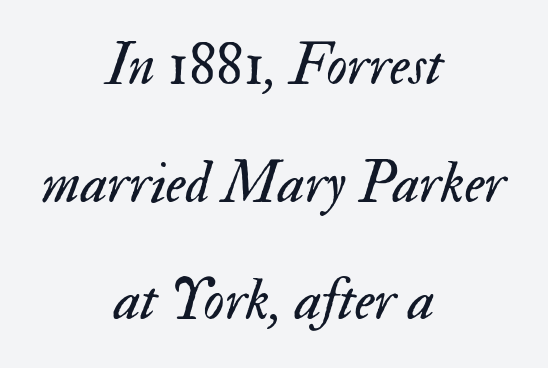
Think of a printed novel: that variable character pitch is what you see here. Compared with a flush-left layout, this one balances lines on the center instead. What stands out about the letter spacing? Nothing — it is the standard amount. Honestly, the rows look like they've been pulled way apart. The whole block is typeset with a tilt.
